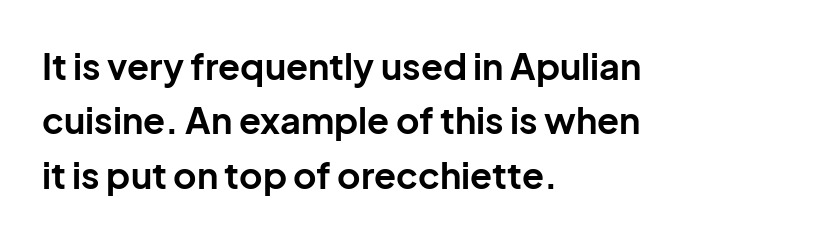
{"serif": "no", "italic": "no", "bold": "yes", "weight": "bold", "width": "normal", "stroke_contrast": "low", "x_height": "medium", "monospaced": "no", "underline": "no", "align": "left", "line_spacing": "normal", "line_spacing_ratio": 1.51, "letter_spacing": "normal", "letter_spacing_em": 0.0, "glyph_px": 36}
